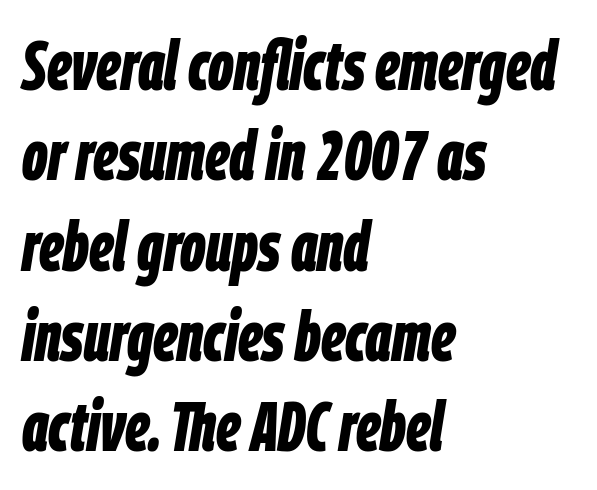
The image shows 70 px bold, condensed type, italic (leaning right); set left-aligned, normal line spacing (1.29x), normal letter spacing, not underlined; low stroke contrast and a large x-height.
